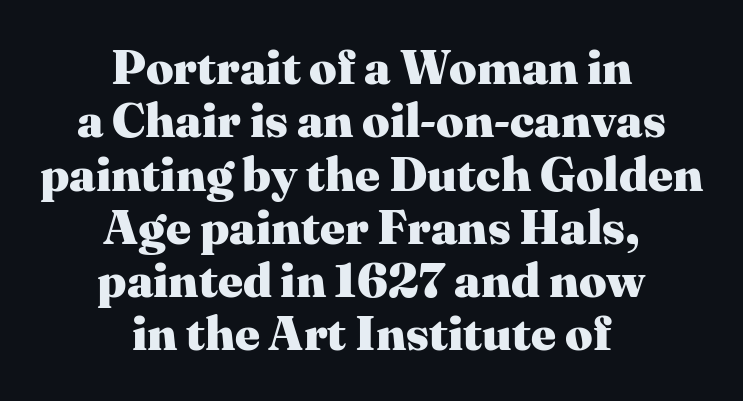
The image shows 48 px heavy serif type, upright; set centered, tight line spacing (1.11x), normal letter spacing, not underlined; medium stroke contrast and a medium x-height.
